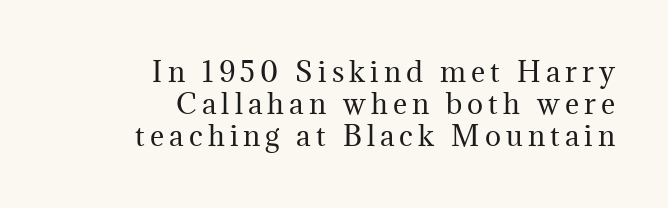
Every stem runs plumb, perpendicular to the baseline. The strokes are not fattened; the text isn't bold. Each row of text sits above clean, open space. Every row of glyphs terminates at an identical x-position on the right.
